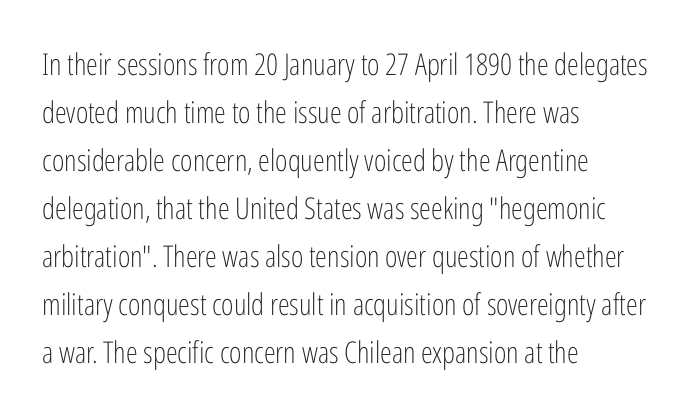
{"serif": "no", "italic": "no", "bold": "no", "weight": "light", "width": "condensed", "stroke_contrast": "low", "x_height": "medium", "monospaced": "no", "underline": "no", "align": "left", "line_spacing": "normal", "line_spacing_ratio": 1.6, "letter_spacing": "normal", "letter_spacing_em": 0.0, "glyph_px": 30}
